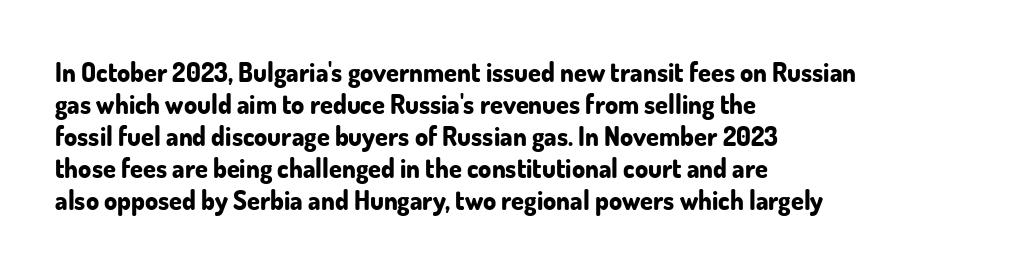
Q: Is the text bold? A: Yes.
Q: Is the text italic (slanted)? A: No, it is upright.
Q: Is the text underlined? A: No.
Q: How is the paragraph aligned? A: Left-aligned.
Q: Is the spacing between letters normal or unusually wide? A: Normal.
